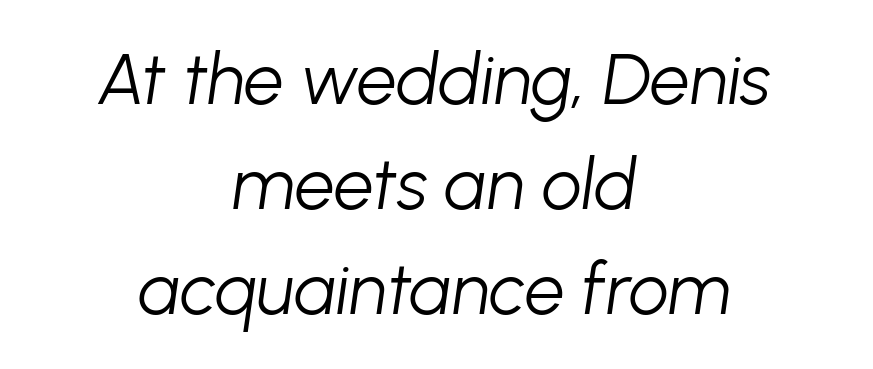
{"italic": "yes", "lean": "right", "slant_degrees": 8, "bold": "no", "weight": "light", "width": "normal", "stroke_contrast": "low", "x_height": "medium", "monospaced": "no", "underline": "no", "align": "center", "line_spacing": "normal", "line_spacing_ratio": 1.48, "letter_spacing": "normal", "letter_spacing_em": 0.0, "glyph_px": 71}
